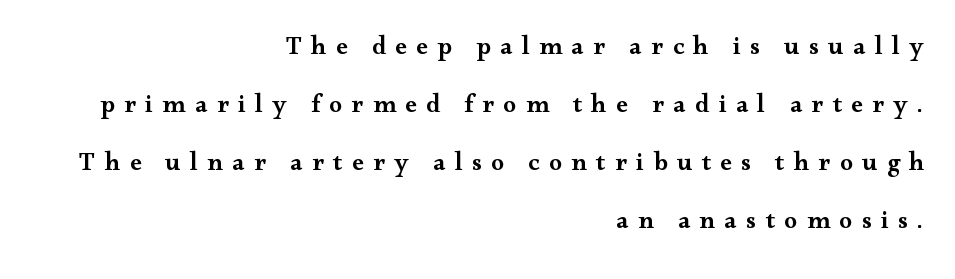
The image shows 26 px text type, upright; set right-aligned, loose line spacing (2.23x), unusually wide letter spacing (+0.36 em), not underlined.
